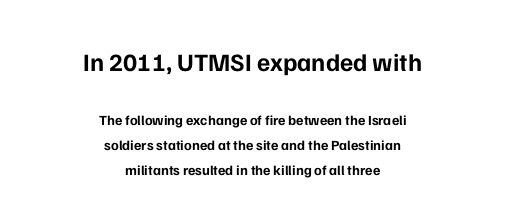
The image shows 25 px bold type, upright; set centered, line spacing 1.79x, normal letter spacing, not underlined; the first (top) block is 1.79x larger.
